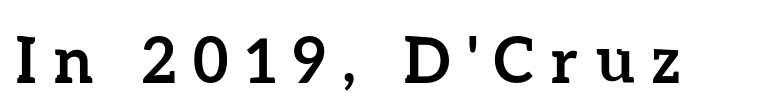
Q: Is the text bold? A: Yes.
Q: Is the text italic (slanted)? A: No, it is upright.
Q: Is the text underlined? A: No.
Q: Is the spacing between letters normal or unusually wide? A: Unusually wide.
Q: Width (condensed, normal, or wide)? A: Normal.
Q: Stroke contrast? A: Low.
Q: x-height? A: Medium.
Q: Monospaced? A: No.
